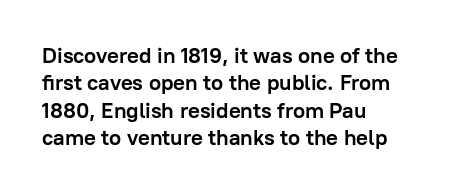
{"italic": "no", "bold": "yes", "underline": "no", "align": "left", "line_spacing_ratio": 1.24, "letter_spacing": "normal", "letter_spacing_em": 0.0, "glyph_px": 22}
